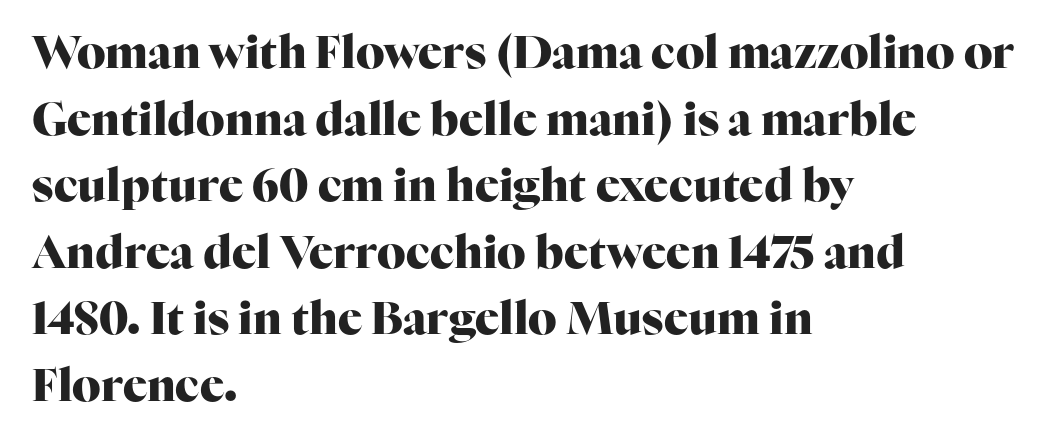
In terms of letterspacing, this is plain default setting. In CSS terms this would be text-align: left. You could not count columns in this text — the font is proportionally spaced. Compared with typical paragraphs, the rows here are spaced about the same. Is the type bold? Yes — the strokes are clearly thick and heavy. This rendering employs a face with finishing strokes, i.e., a serif.
